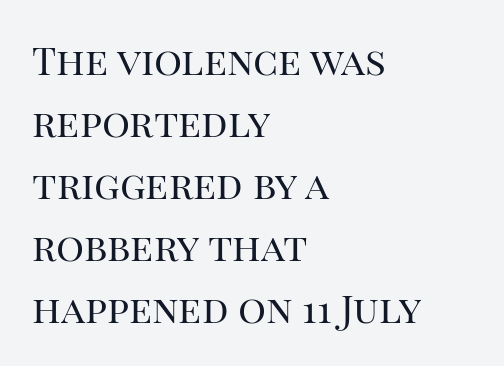
{"serif": "yes", "italic": "no", "bold": "no", "weight": "regular", "width": "normal", "stroke_contrast": "high", "x_height": "large", "monospaced": "no", "underline": "no", "align": "left", "line_spacing": "normal", "line_spacing_ratio": 1.59, "letter_spacing": "normal", "letter_spacing_em": 0.0, "glyph_px": 39}
